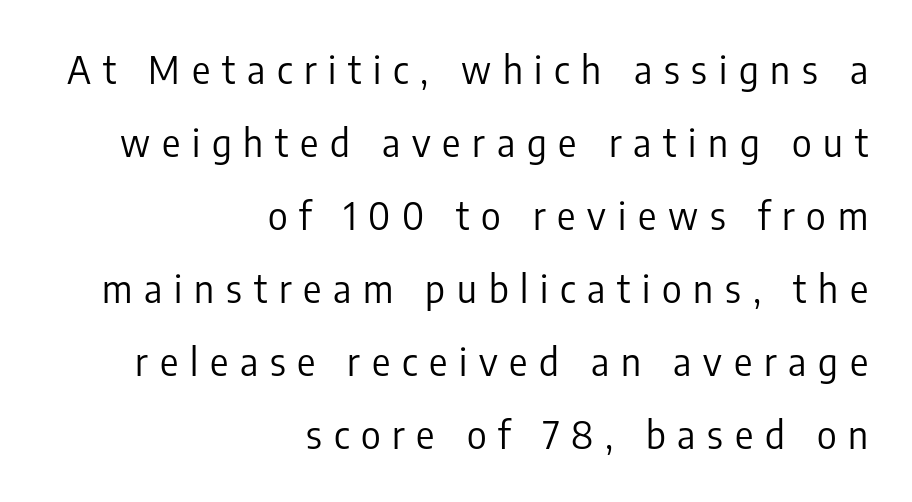
{"serif": "no", "italic": "no", "bold": "no", "weight": "regular", "width": "condensed", "stroke_contrast": "low", "x_height": "medium", "monospaced": "no", "underline": "no", "align": "right", "line_spacing": "loose", "line_spacing_ratio": 1.92, "letter_spacing": "wide", "letter_spacing_em": 0.31, "glyph_px": 38}
